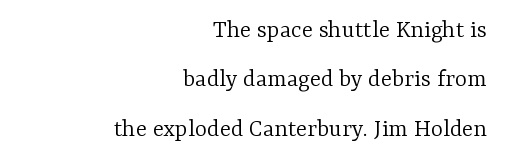
Q: Is the text bold? A: No.
Q: Is the text italic (slanted)? A: No, it is upright.
Q: Is the text underlined? A: No.
Q: How is the paragraph aligned? A: Right-aligned.
Q: Is the spacing between letters normal or unusually wide? A: Normal.
Q: Is the spacing between lines tight, normal or loose? A: Loose.
